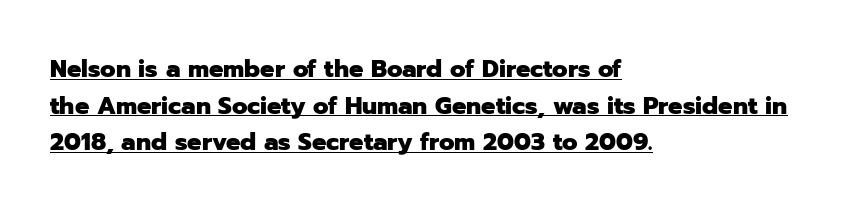
Every character sits straight up, as roman type does. Each line of the rendering has a horizontal stroke beneath the glyphs. Students, note that the glyphs here touch the page at normal intervals. Normally led — the rows are evenly, conventionally spaced. Reading down the block, your eye returns to a fixed left position each line.
